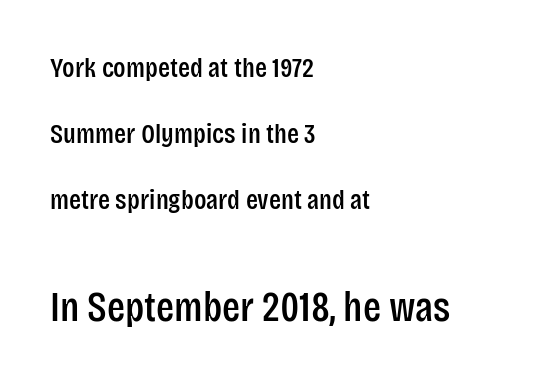
The type family on display is of the sans-serif kind. Here the second block reads like a headline and the first like body copy. Letters rest on an invisible, unmarked baseline. The passage shown is typed in a proportional face where columns would drift. The line-height multiplier appears high, well above default. The lines are quadded left.
